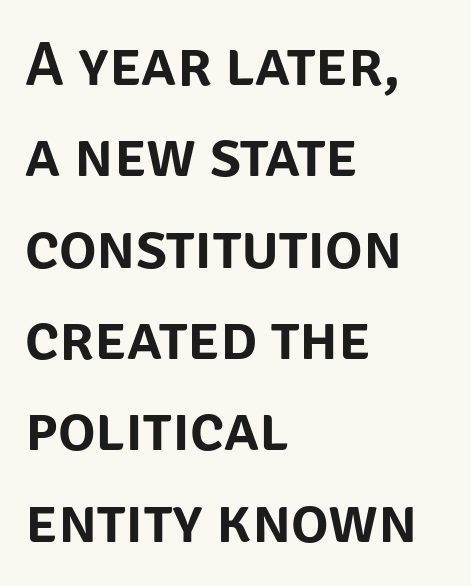
Q: Is the text italic (slanted)? A: No, it is upright.
Q: Is the typeface a serif or a sans-serif typeface? A: Sans-serif.
Q: Is the text underlined? A: No.
Q: How is the paragraph aligned? A: Left-aligned.
Q: Is the spacing between letters normal or unusually wide? A: Normal.
Q: Is the spacing between lines tight, normal or loose? A: Normal.
Q: Width (condensed, normal, or wide)? A: Normal.
Q: Stroke contrast? A: Low.
Q: x-height? A: Large.
Q: Monospaced? A: No.
